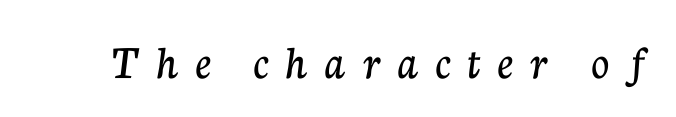
Q: Is the text italic (slanted)? A: Yes.
Q: Is the typeface a serif or a sans-serif typeface? A: Serif.
Q: Is the text underlined? A: No.
Q: Is the spacing between letters normal or unusually wide? A: Unusually wide.
Q: Width (condensed, normal, or wide)? A: Normal.
Q: Stroke contrast? A: Low.
Q: x-height? A: Medium.
Q: Monospaced? A: No.
